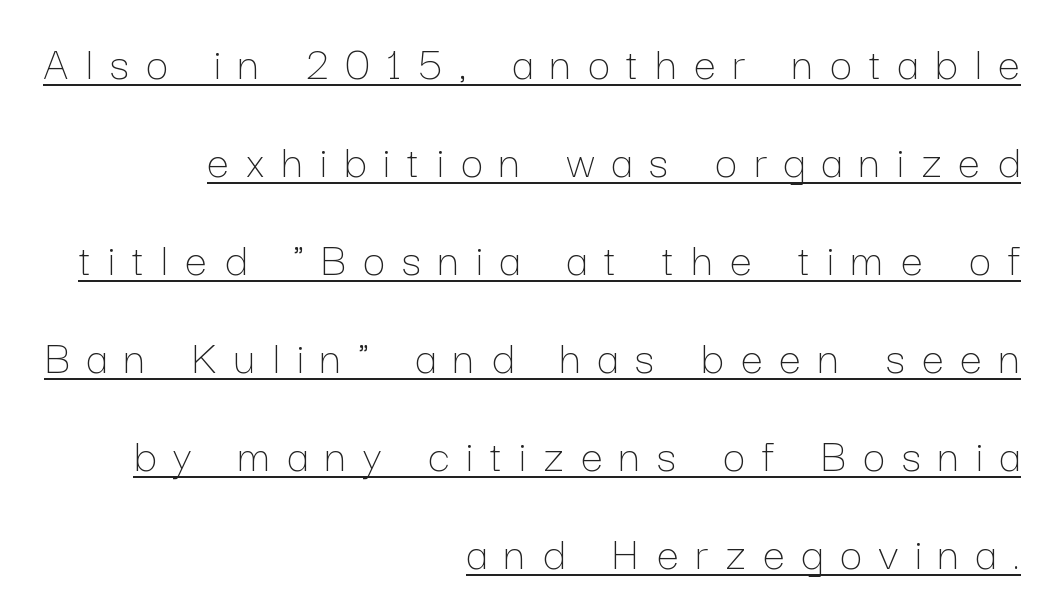
{"italic": "no", "bold": "no", "weight": "thin", "width": "normal", "stroke_contrast": "low", "x_height": "medium", "monospaced": "no", "underline": "yes", "align": "right", "line_spacing": "loose", "line_spacing_ratio": 2.0, "letter_spacing": "wide", "letter_spacing_em": 0.35, "glyph_px": 49}
